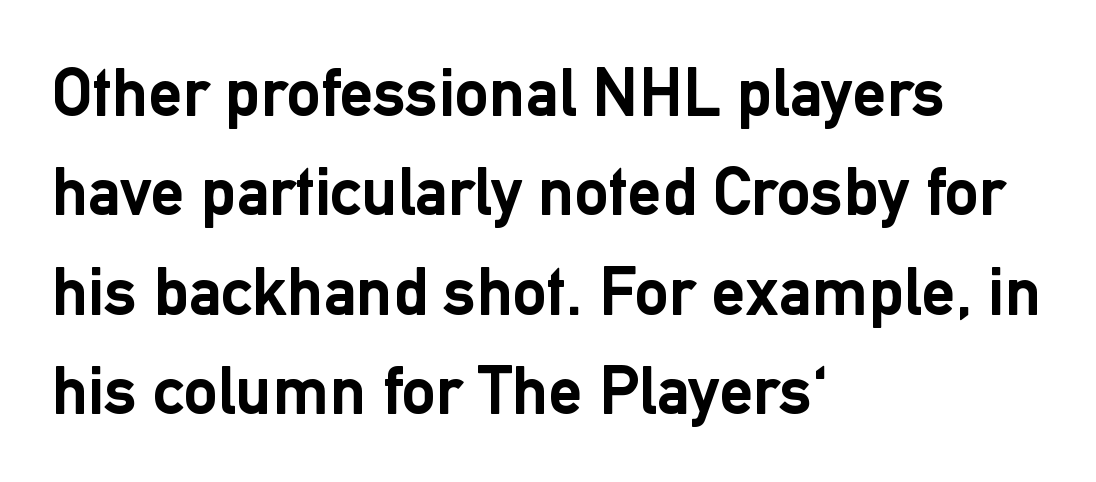
{"serif": "no", "italic": "no", "bold": "yes", "weight": "semibold", "width": "normal", "stroke_contrast": "low", "x_height": "medium", "monospaced": "no", "underline": "no", "align": "left", "line_spacing": "normal", "line_spacing_ratio": 1.46, "letter_spacing": "normal", "letter_spacing_em": 0.0, "glyph_px": 68}
